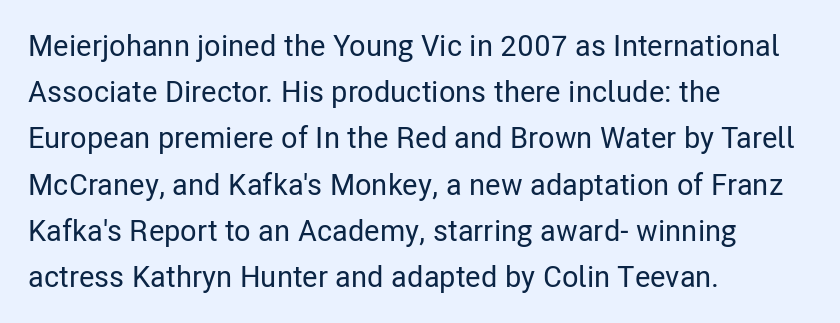
{"serif": "no", "italic": "no", "width": "condensed", "stroke_contrast": "low", "x_height": "medium", "monospaced": "no", "underline": "no", "align": "left", "line_spacing": "normal", "line_spacing_ratio": 1.54, "letter_spacing": "normal", "letter_spacing_em": 0.0, "glyph_px": 30}
